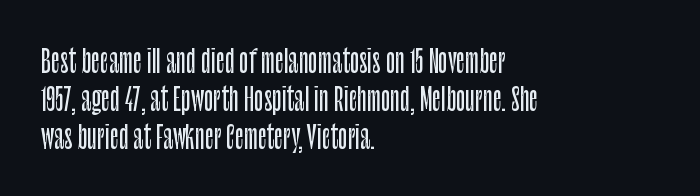
The image shows 31 px condensed sans-serif type, upright; set left-aligned, line spacing 1.22x, normal letter spacing, not underlined; low stroke contrast and a large x-height.
